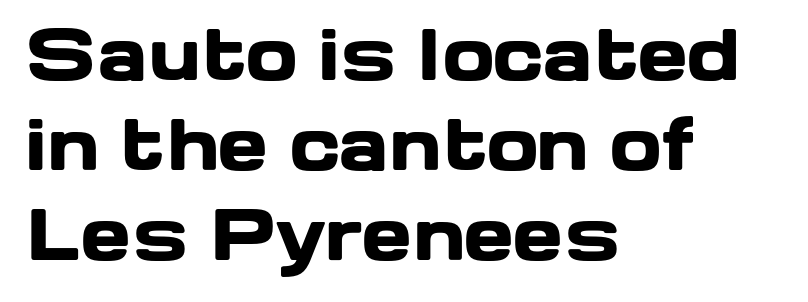
The image shows 68 px heavy, wide sans-serif type, upright; set left-aligned, normal line spacing (1.32x), normal letter spacing, not underlined; low stroke contrast and a medium x-height.
